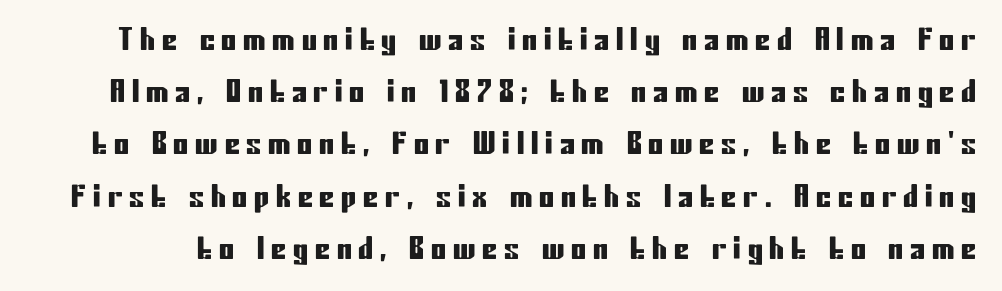
{"serif": "no", "italic": "no", "width": "condensed", "stroke_contrast": "low", "x_height": "medium", "monospaced": "no", "underline": "no", "line_spacing_ratio": 1.74, "letter_spacing": "wide", "letter_spacing_em": 0.23, "glyph_px": 30}
